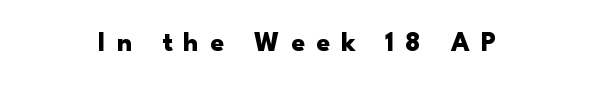
The glyphs are unaccompanied by any horizontal stroke below them. What weight is shown? A full bold with thick strokes. What stands out about the letter spacing? Its width — letters are far apart. This is the regular roman posture of the typeface.
